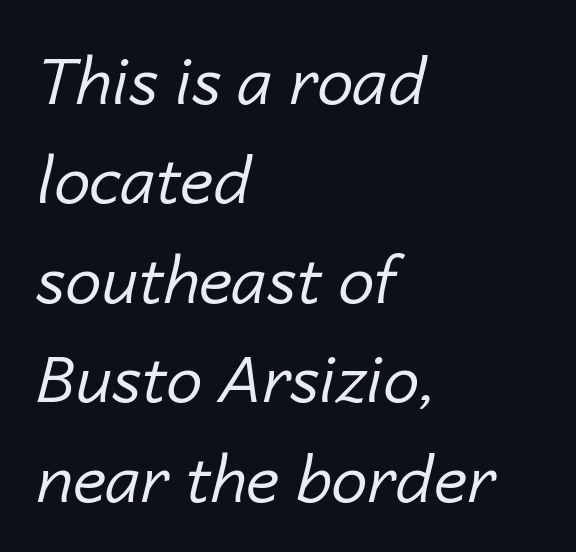
The image shows 65 px regular-weight type, italic (leaning right); set left-aligned, normal line spacing (1.53x), normal letter spacing, not underlined; low stroke contrast and a medium x-height.
